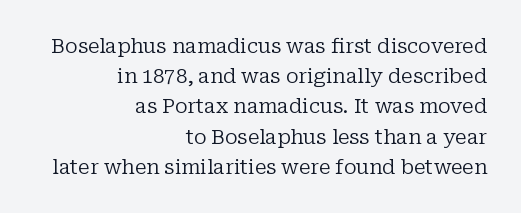
A flush-right, rag-left setting is used for this passage. Designer's note — italics off, roman on. Words float on clear page, feet unadorned. What stands out about the letter spacing? Nothing — it is the standard amount. The letterforms sit at book weight or below.
